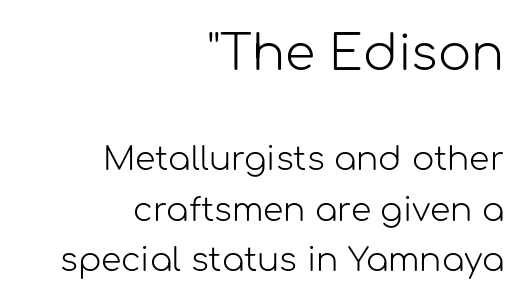
Q: Is the text bold? A: No.
Q: Is the text italic (slanted)? A: No, it is upright.
Q: Is the typeface a serif or a sans-serif typeface? A: Sans-serif.
Q: Is the text underlined? A: No.
Q: How is the paragraph aligned? A: Right-aligned.
Q: Is the spacing between letters normal or unusually wide? A: Normal.
Q: Is the spacing between lines tight, normal or loose? A: Normal.
Q: Which block of text is set in a larger size, the first (top) or the second (bottom)? A: The first (top) one.
Q: Width (condensed, normal, or wide)? A: Normal.
Q: Stroke contrast? A: Low.
Q: x-height? A: Medium.
Q: Monospaced? A: No.
